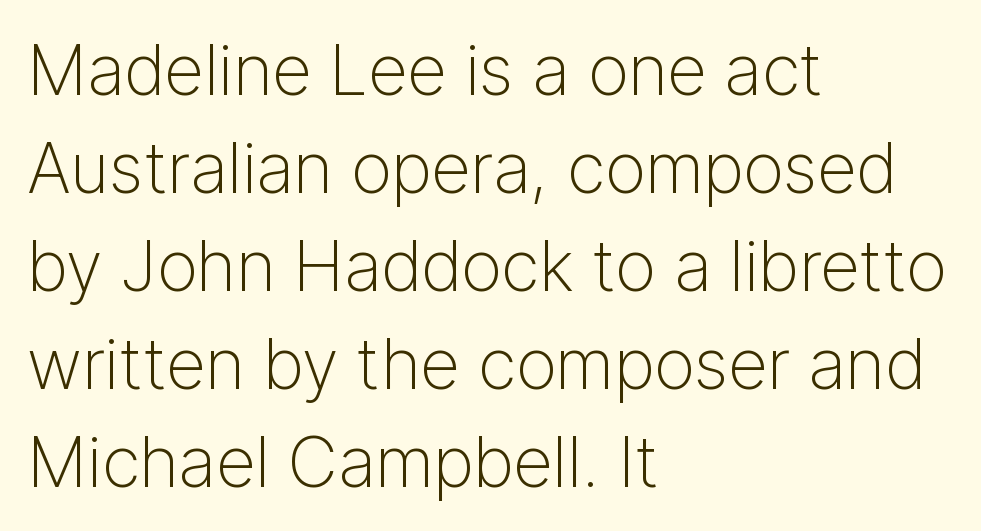
Q: Is the text bold? A: No.
Q: Is the text italic (slanted)? A: No, it is upright.
Q: Is the typeface a serif or a sans-serif typeface? A: Sans-serif.
Q: Is the text underlined? A: No.
Q: How is the paragraph aligned? A: Left-aligned.
Q: Is the spacing between letters normal or unusually wide? A: Normal.
Q: Is the spacing between lines tight, normal or loose? A: Normal.
Q: Width (condensed, normal, or wide)? A: Normal.
Q: Stroke contrast? A: Low.
Q: x-height? A: Medium.
Q: Monospaced? A: No.
